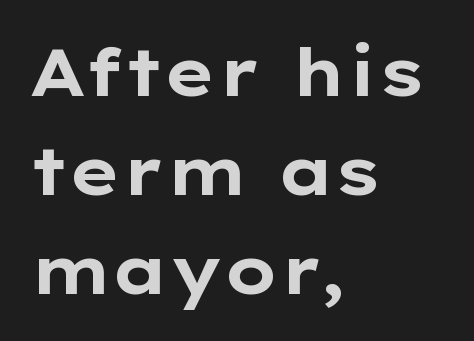
The image shows 67 px bold, wide sans-serif type, upright; set left-aligned, normal line spacing (1.48x), normal letter spacing, not underlined; low stroke contrast and a medium x-height.
